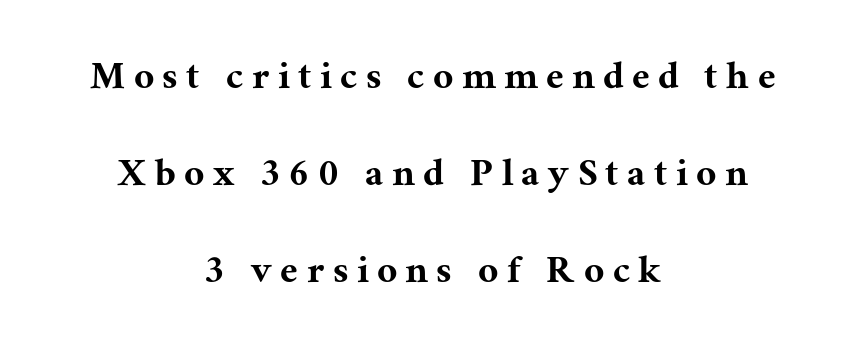
These lines are centered, leaving both edges ragged. Is this a sans? No — the strokes have serifs. Do the letters lean? They stand straight. Each letter keeps its own natural width here, so spacing adapts to shape.
